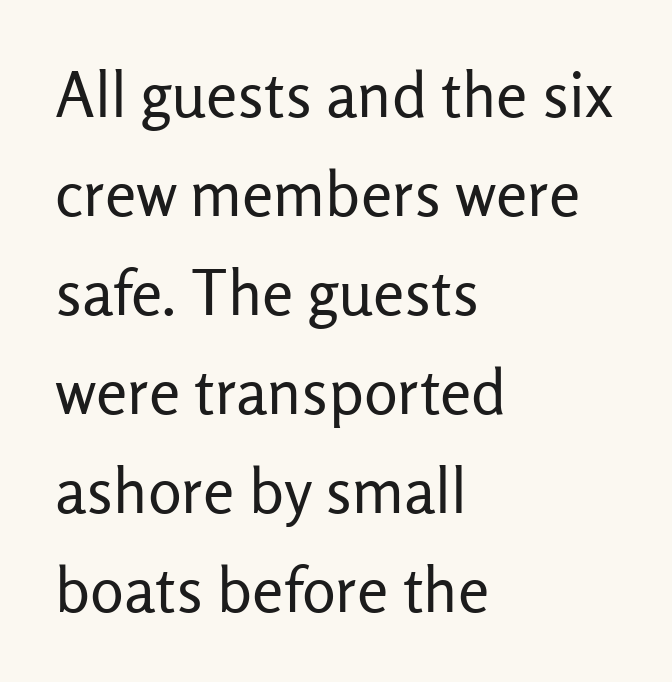
{"serif": "no", "italic": "no", "bold": "no", "weight": "regular", "width": "normal", "stroke_contrast": "low", "x_height": "medium", "monospaced": "no", "underline": "no", "align": "left", "line_spacing": "normal", "line_spacing_ratio": 1.57, "letter_spacing": "normal", "letter_spacing_em": 0.0, "glyph_px": 63}
